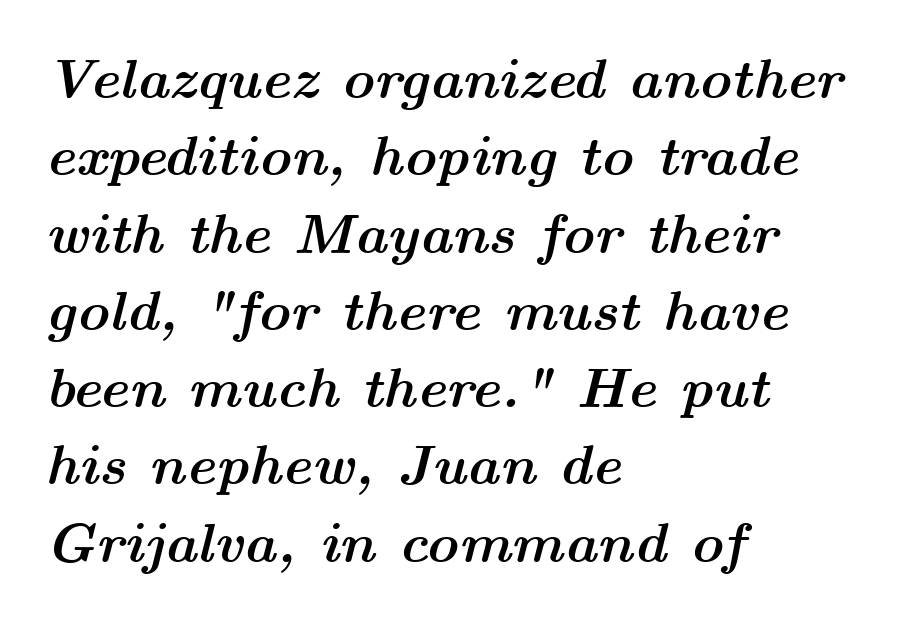
The image shows 56 px semibold, wide type, italic (leaning right); set left-aligned, normal line spacing (1.38x), normal letter spacing, not underlined; medium stroke contrast and a medium x-height.
